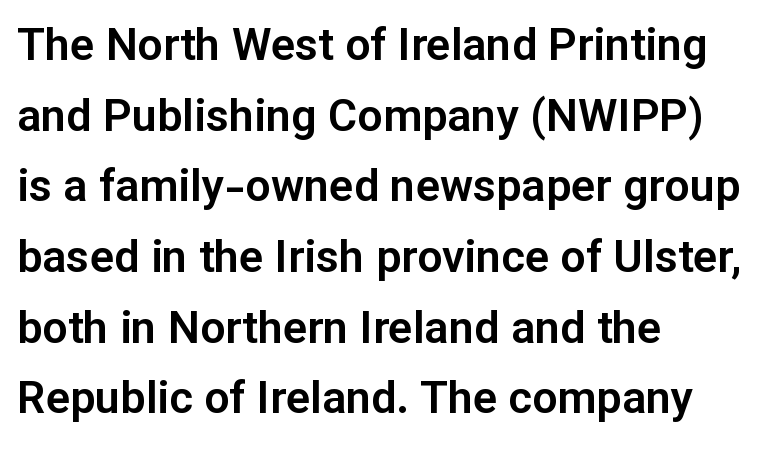
{"serif": "no", "italic": "no", "width": "normal", "stroke_contrast": "low", "x_height": "medium", "monospaced": "no", "underline": "no", "align": "left", "line_spacing": "normal", "line_spacing_ratio": 1.57, "letter_spacing": "normal", "letter_spacing_em": 0.0, "glyph_px": 45}
